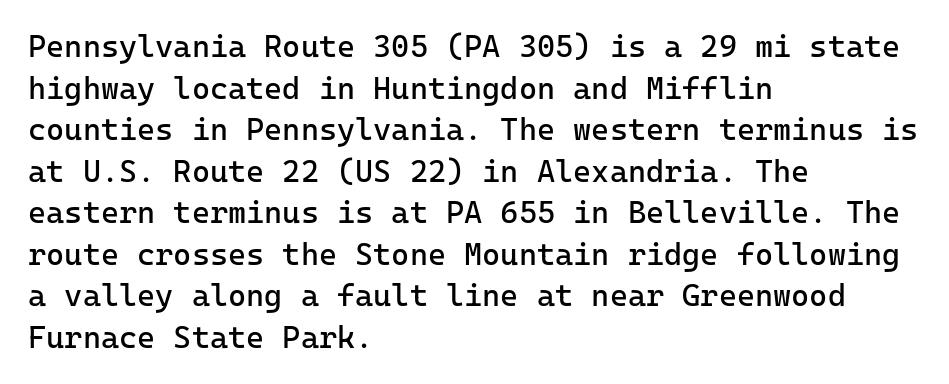
{"serif": "no", "italic": "no", "bold": "no", "weight": "regular", "width": "normal", "stroke_contrast": "low", "x_height": "medium", "underline": "no", "align": "left", "line_spacing": "normal", "line_spacing_ratio": 1.34, "letter_spacing": "normal", "letter_spacing_em": 0.0, "glyph_px": 31}
